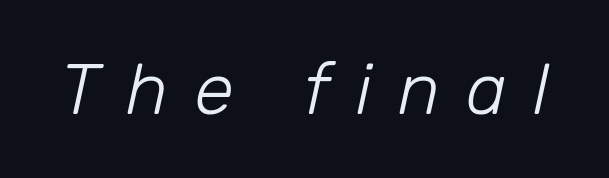
Q: Is the text bold? A: No.
Q: Is the text italic (slanted)? A: Yes, it leans right by about 12 degrees.
Q: Is the text underlined? A: No.
Q: Is the spacing between letters normal or unusually wide? A: Unusually wide.
Q: Width (condensed, normal, or wide)? A: Normal.
Q: Stroke contrast? A: Low.
Q: x-height? A: Medium.
Q: Monospaced? A: No.
